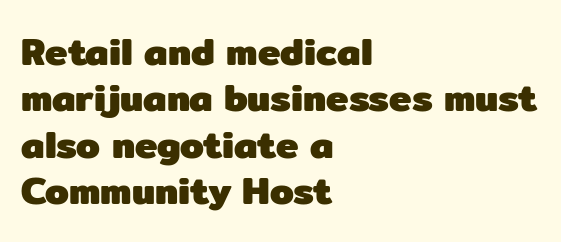
The image shows 38 px heavy sans-serif type, upright; set left-aligned, line spacing 1.22x, normal letter spacing, not underlined; low stroke contrast and a medium x-height.
